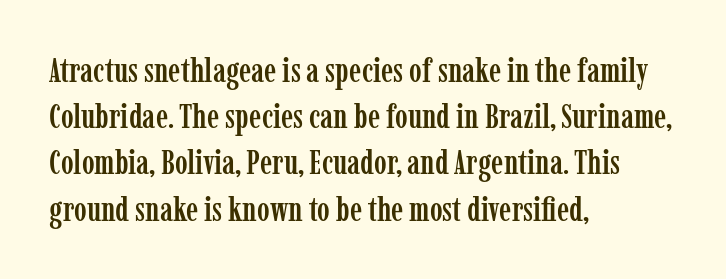
{"serif": "yes", "italic": "no", "width": "condensed", "stroke_contrast": "low", "x_height": "medium", "monospaced": "no", "underline": "no", "align": "left", "line_spacing": "normal", "line_spacing_ratio": 1.36, "letter_spacing": "normal", "letter_spacing_em": 0.0, "glyph_px": 34}
